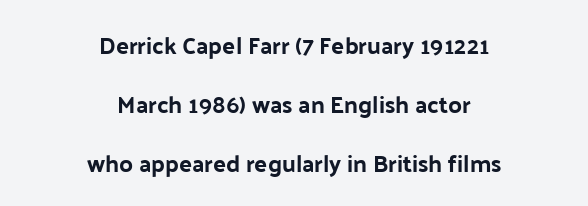
Q: Is the text bold? A: Yes.
Q: Is the text italic (slanted)? A: No, it is upright.
Q: Is the text underlined? A: No.
Q: How is the paragraph aligned? A: Centered.
Q: Is the spacing between letters normal or unusually wide? A: Normal.
Q: Is the spacing between lines tight, normal or loose? A: Loose.
